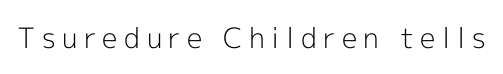
{"serif": "no", "italic": "no", "bold": "no", "weight": "light", "width": "normal", "x_height": "medium", "monospaced": "no", "underline": "no", "letter_spacing": "wide", "letter_spacing_em": 0.23, "glyph_px": 28}
